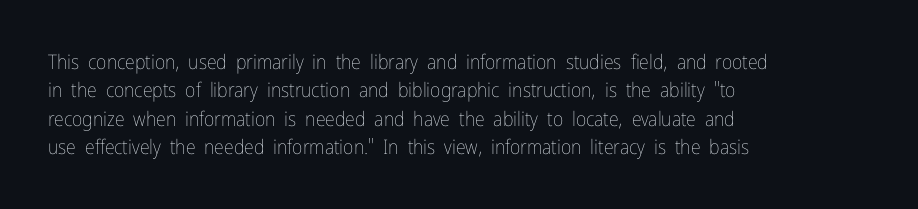
Glyph-to-glyph distance matches everyday printed text. One glance says typical: line gaps are just what's usual. A bare baseline throughout the passage. Does the lettering tilt? It doesn't — this is upright.
